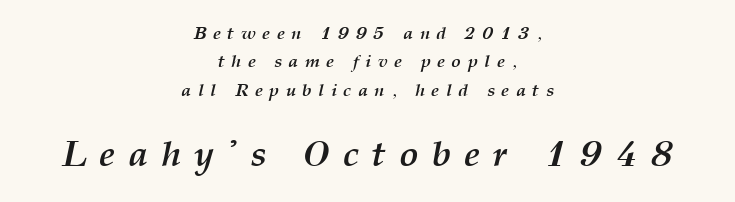
These two chunks differ in scale, with the bottom chunk taking the larger measure. The glyphs are unaccompanied by any horizontal stroke below them. Typographic density is high because the face is bold. Which margin do the lines hug? Neither — every line sits in the middle. Normally led — the rows are evenly, conventionally spaced. The letters advance in unequal steps, a hallmark of proportional type.
